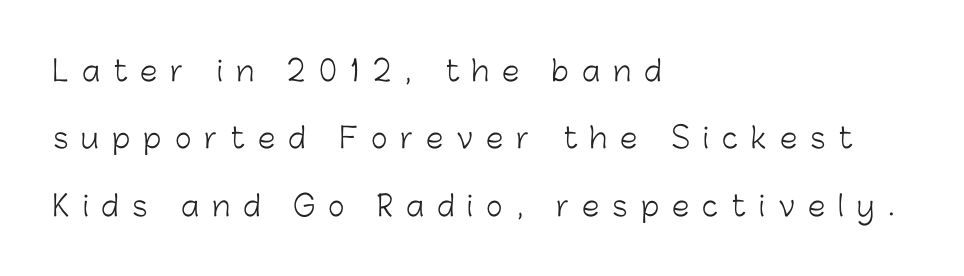
Q: Is the text bold? A: No.
Q: Is the text italic (slanted)? A: No, it is upright.
Q: Is the typeface a serif or a sans-serif typeface? A: Sans-serif.
Q: Is the text underlined? A: No.
Q: How is the paragraph aligned? A: Left-aligned.
Q: Is the spacing between letters normal or unusually wide? A: Unusually wide.
Q: Is the spacing between lines tight, normal or loose? A: Loose.
Q: Width (condensed, normal, or wide)? A: Normal.
Q: Stroke contrast? A: Low.
Q: x-height? A: Medium.
Q: Monospaced? A: No.
